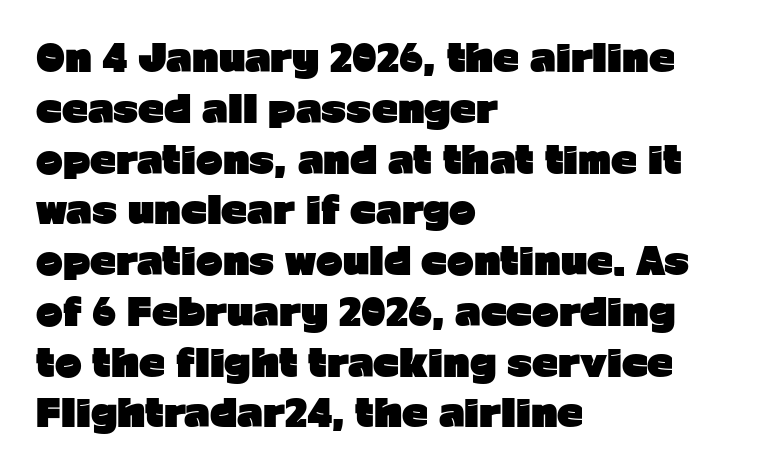
{"serif": "no", "italic": "no", "bold": "yes", "weight": "heavy", "width": "normal", "stroke_contrast": "low", "x_height": "medium", "monospaced": "no", "underline": "no", "align": "left", "line_spacing": "normal", "line_spacing_ratio": 1.41, "letter_spacing": "normal", "letter_spacing_em": 0.0, "glyph_px": 36}
